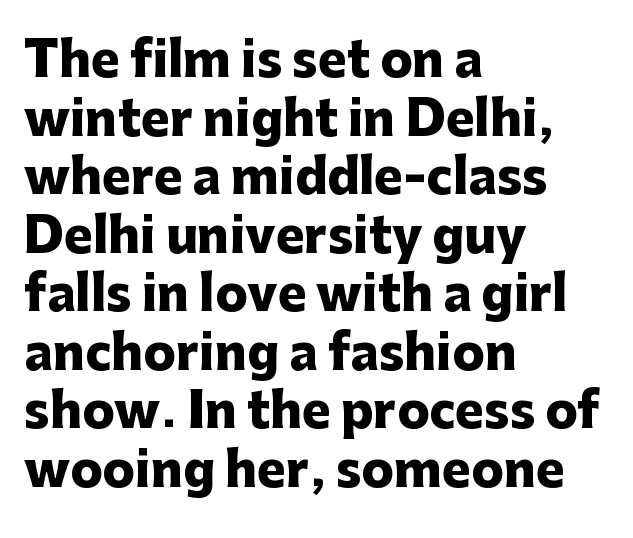
{"serif": "no", "italic": "no", "bold": "yes", "weight": "heavy", "width": "normal", "stroke_contrast": "low", "x_height": "medium", "monospaced": "no", "underline": "no", "align": "left", "line_spacing_ratio": 1.22, "letter_spacing": "normal", "letter_spacing_em": 0.0, "glyph_px": 48}
